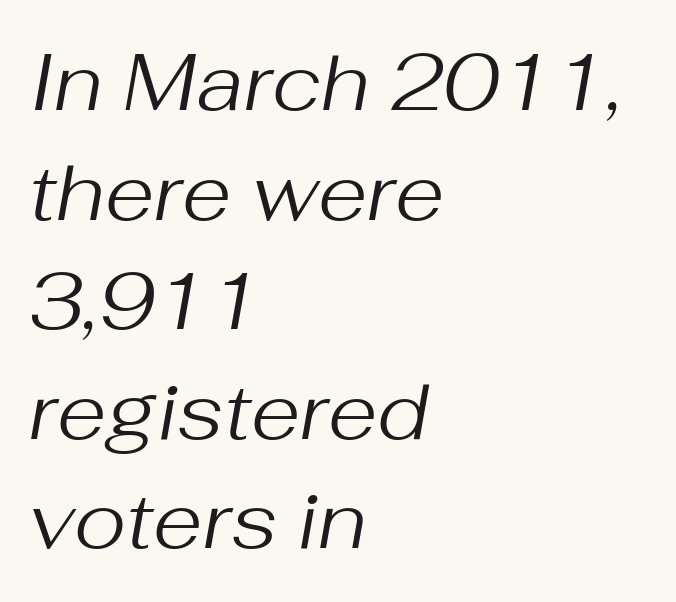
Reading down the column, the eye jumps a familiar distance to each next line. The space beneath each line is pristine and unruled. This rendering leaves character spacing at its baseline value. The letters look calm and open, with moderate or lighter stems.
